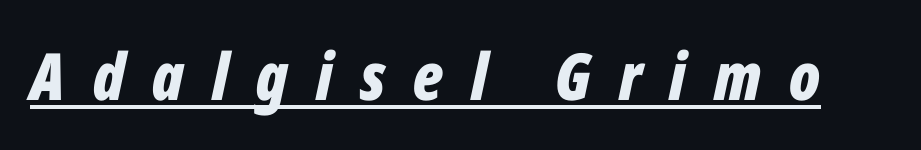
Students, note that the glyphs here are deliberately spaced far apart. Decoration check: the copy is underlined. The font is running at its bold setting. The lettering tilts uniformly, giving the passage an italic look.
